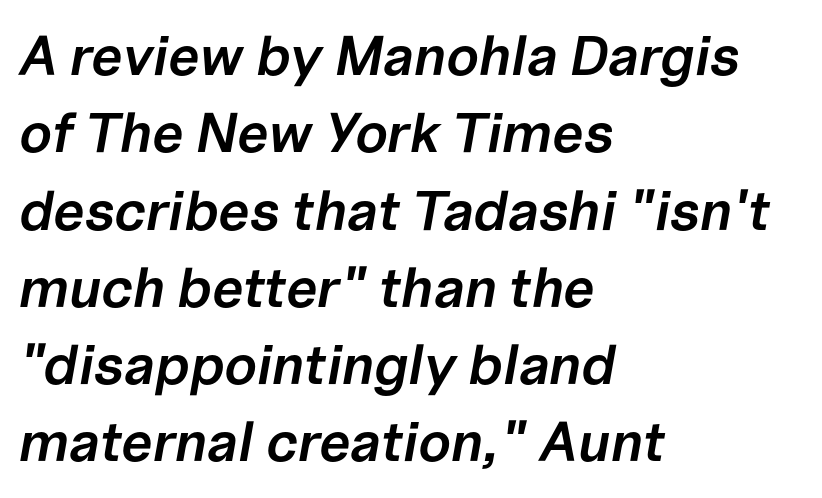
The image shows 56 px semibold type, italic (leaning right); set left-aligned, normal line spacing (1.38x), normal letter spacing, not underlined; low stroke contrast and a medium x-height.
